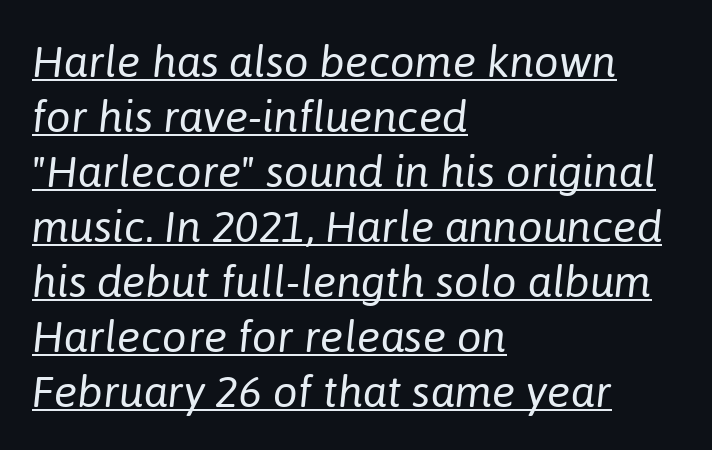
{"italic": "yes", "lean": "right", "slant_degrees": 6, "bold": "no", "weight": "regular", "width": "normal", "stroke_contrast": "low", "x_height": "medium", "monospaced": "no", "underline": "yes", "align": "left", "line_spacing": "normal", "line_spacing_ratio": 1.25, "letter_spacing": "normal", "letter_spacing_em": 0.0, "glyph_px": 44}
